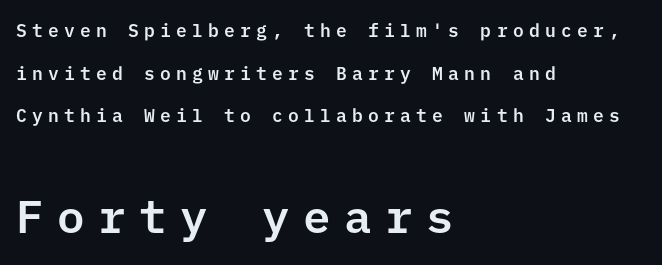
The designer dialed line spacing up above the default. Tracking here is generous; glyphs stand well apart from one another. Horizontal alignment here is leftward, the default for most running prose. The space beneath each line is pristine and unruled. The later block is typeset at a bigger size than the earlier block. Rendered with straight, roman letterforms.
